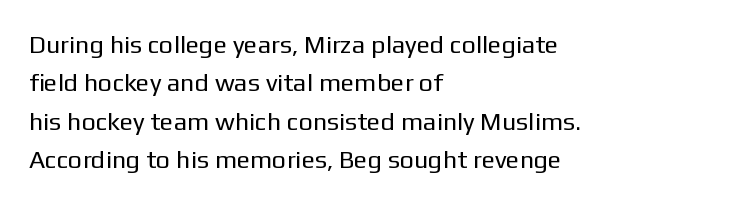
{"italic": "no", "bold": "no", "underline": "no", "align": "left", "line_spacing": "normal", "line_spacing_ratio": 1.54, "letter_spacing": "normal", "letter_spacing_em": 0.0, "glyph_px": 25}
